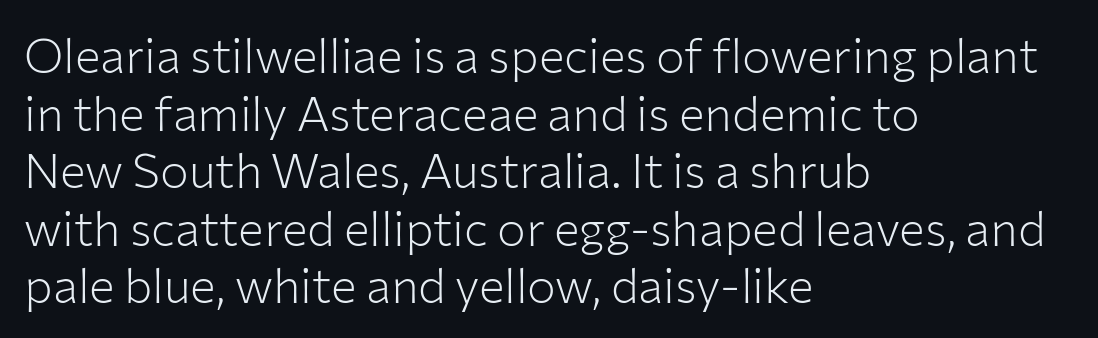
Q: Is the text bold? A: No.
Q: Is the text italic (slanted)? A: No, it is upright.
Q: Is the typeface a serif or a sans-serif typeface? A: Sans-serif.
Q: Is the text underlined? A: No.
Q: How is the paragraph aligned? A: Left-aligned.
Q: Is the spacing between letters normal or unusually wide? A: Normal.
Q: Width (condensed, normal, or wide)? A: Normal.
Q: Stroke contrast? A: Low.
Q: x-height? A: Medium.
Q: Monospaced? A: No.
